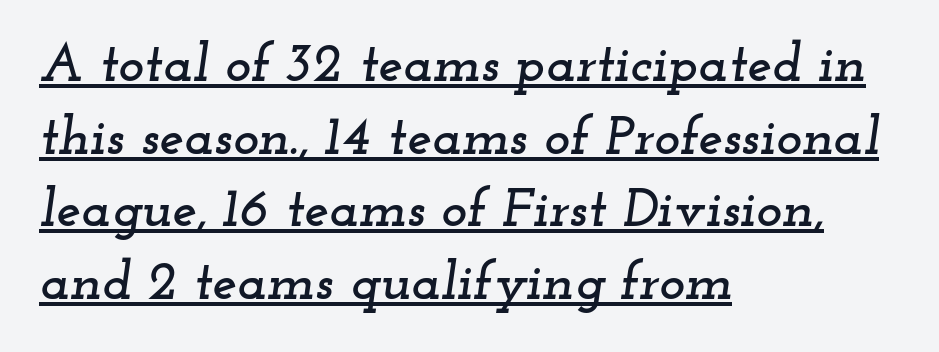
Q: Is the text italic (slanted)? A: Yes, it leans right by about 12 degrees.
Q: Is the typeface a serif or a sans-serif typeface? A: Serif.
Q: Is the text underlined? A: Yes.
Q: How is the paragraph aligned? A: Left-aligned.
Q: Is the spacing between letters normal or unusually wide? A: Normal.
Q: Is the spacing between lines tight, normal or loose? A: Normal.
Q: Width (condensed, normal, or wide)? A: Wide.
Q: Stroke contrast? A: Low.
Q: x-height? A: Small.
Q: Monospaced? A: No.
